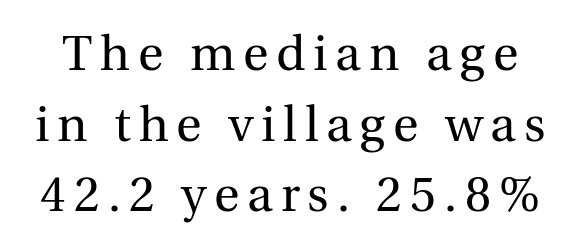
{"serif": "yes", "italic": "no", "bold": "no", "weight": "regular", "width": "normal", "x_height": "medium", "monospaced": "no", "underline": "no", "line_spacing": "normal", "line_spacing_ratio": 1.44, "glyph_px": 49}
